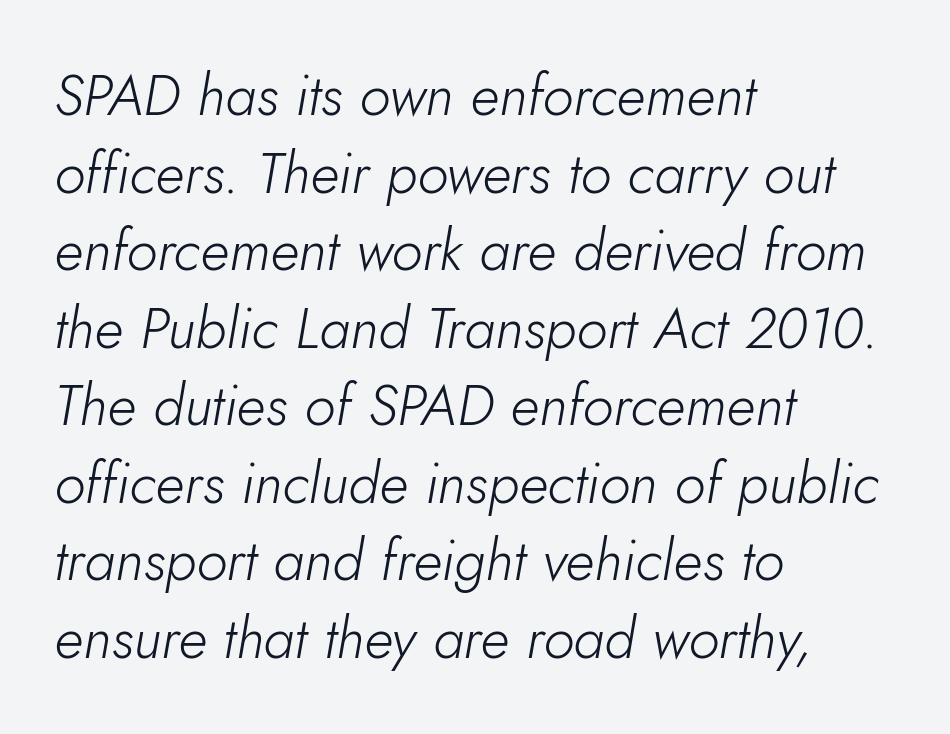
{"italic": "yes", "lean": "right", "slant_degrees": 10, "bold": "no", "weight": "light", "width": "normal", "stroke_contrast": "low", "x_height": "small", "monospaced": "no", "underline": "no", "align": "left", "line_spacing": "normal", "line_spacing_ratio": 1.36, "letter_spacing": "normal", "letter_spacing_em": 0.0, "glyph_px": 57}
